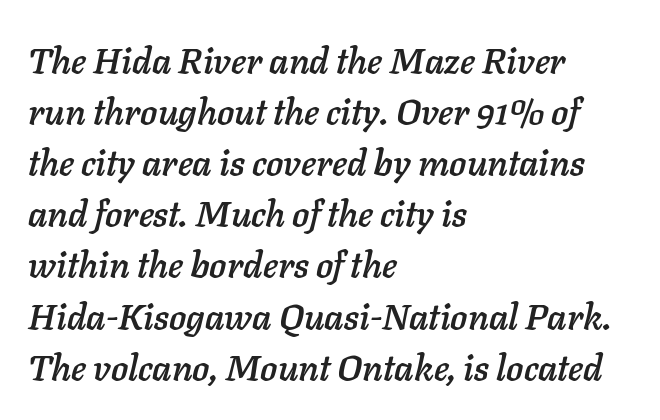
Q: Is the text italic (slanted)? A: Yes, it leans right by about 11 degrees.
Q: Is the text underlined? A: No.
Q: How is the paragraph aligned? A: Left-aligned.
Q: Is the spacing between letters normal or unusually wide? A: Normal.
Q: Is the spacing between lines tight, normal or loose? A: Normal.
Q: Width (condensed, normal, or wide)? A: Normal.
Q: Stroke contrast? A: Low.
Q: x-height? A: Medium.
Q: Monospaced? A: No.
